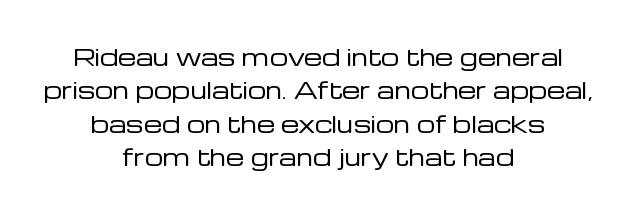
The image shows 23 px text type, upright; set centered, normal line spacing (1.45x), normal letter spacing, not underlined.
